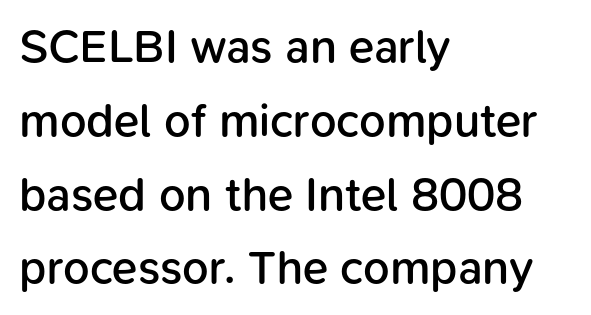
The strip under each line holds only bare page. The typesetter chose a ragged-right arrangement here. Think of a printed novel: that variable character pitch is what you see here. Italic? Not at all — the glyphs are vertical. Students, observe: this is what conventionally led text looks like. Each glyph is drawn with semibold strokes, heavier than normal yet not fully bold.
